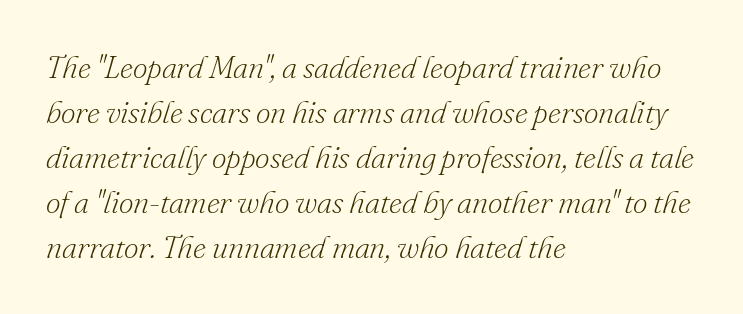
The image shows 32 px light serif type, italic (leaning right); set left-aligned, normal line spacing (1.41x), normal letter spacing, not underlined; low stroke contrast and a small x-height.
